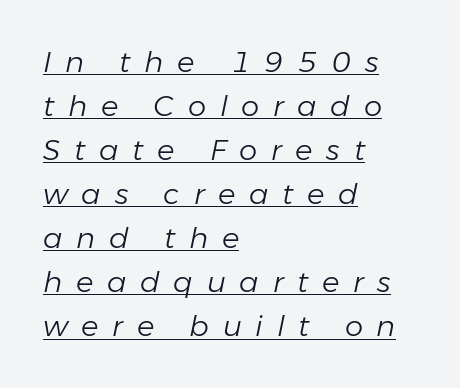
Caption: lettering with a line underneath. Teacher's note: observe the even left margin — that is flush-left alignment. Glyph-to-glyph distance is far greater than everyday printed text. Proportional: the letters do not fall into vertical columns. Each stroke keeps to a modest, everyday thickness or less.
